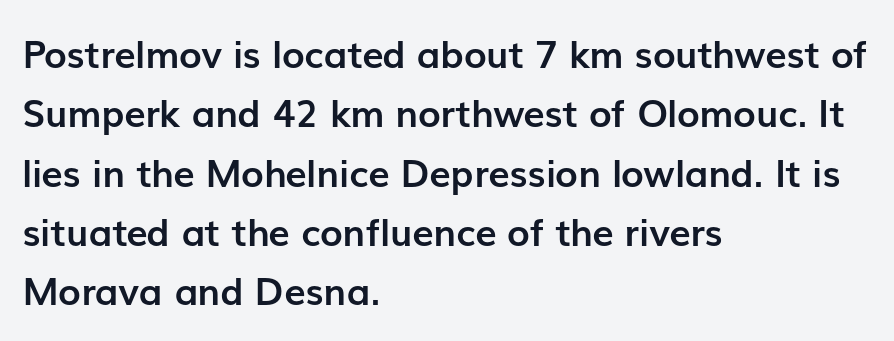
Type style note: lacks serifs. Proportional: the letters do not fall into vertical columns. Leading matches the norm, producing a regular column. Any mark beneath the type? The region is blank. The ragged edge is on the right, which tells us the setting is flush left.
